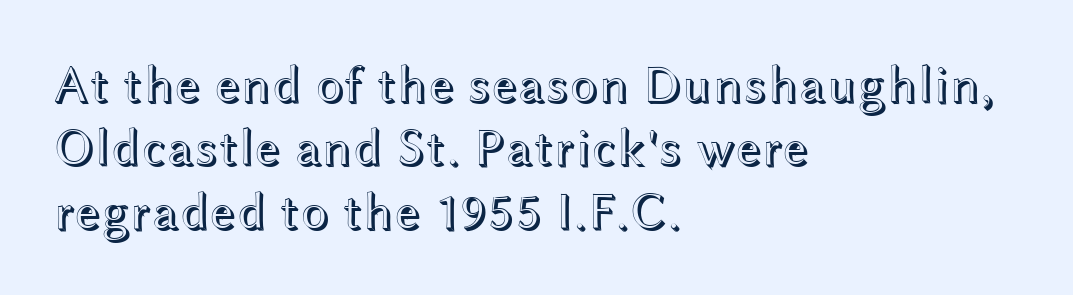
{"italic": "no", "width": "wide", "x_height": "medium", "monospaced": "no", "underline": "no", "align": "left", "line_spacing_ratio": 1.22, "letter_spacing": "normal", "letter_spacing_em": 0.0, "glyph_px": 52}
